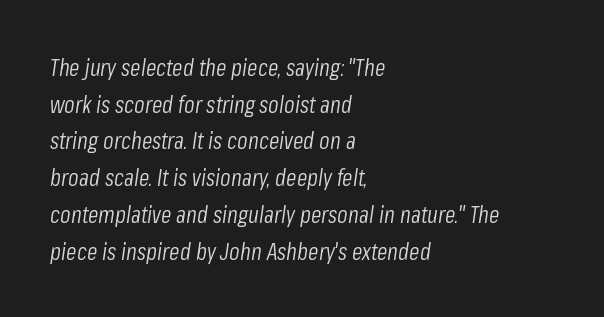
The image shows 24 px text type, italic (leaning right); set left-aligned, normal line spacing (1.53x), normal letter spacing, not underlined.
